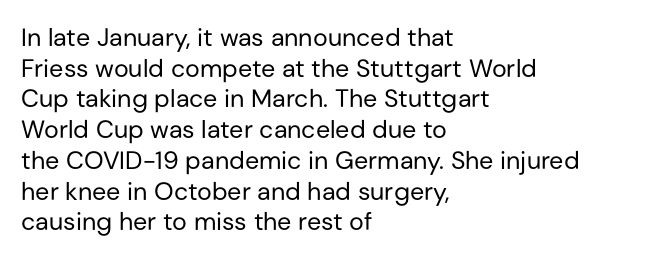
Q: Is the text bold? A: No.
Q: Is the text italic (slanted)? A: No, it is upright.
Q: Is the text underlined? A: No.
Q: How is the paragraph aligned? A: Left-aligned.
Q: Is the spacing between letters normal or unusually wide? A: Normal.
